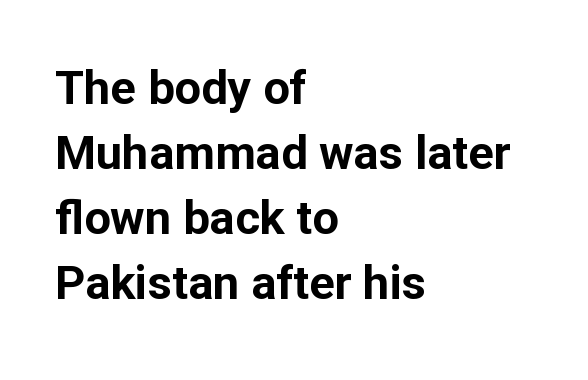
{"serif": "no", "italic": "no", "bold": "yes", "weight": "bold", "width": "normal", "stroke_contrast": "low", "x_height": "medium", "monospaced": "no", "underline": "no", "align": "left", "line_spacing": "normal", "line_spacing_ratio": 1.38, "letter_spacing": "normal", "letter_spacing_em": 0.0, "glyph_px": 47}
